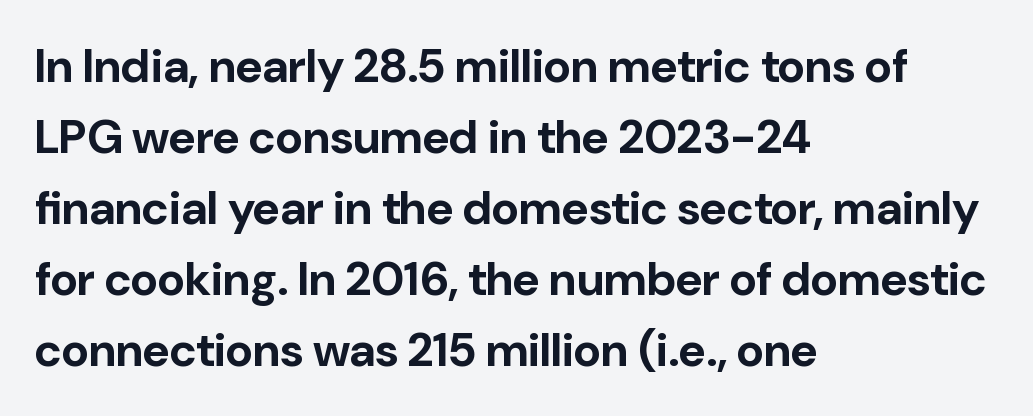
Q: Is the text bold? A: Yes.
Q: Is the text italic (slanted)? A: No, it is upright.
Q: Is the typeface a serif or a sans-serif typeface? A: Sans-serif.
Q: Is the text underlined? A: No.
Q: How is the paragraph aligned? A: Left-aligned.
Q: Is the spacing between letters normal or unusually wide? A: Normal.
Q: Is the spacing between lines tight, normal or loose? A: Normal.
Q: Width (condensed, normal, or wide)? A: Normal.
Q: Stroke contrast? A: Low.
Q: x-height? A: Medium.
Q: Monospaced? A: No.
